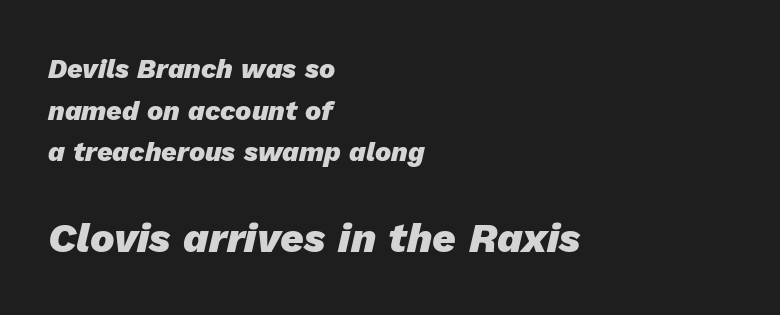
Q: Is the text bold? A: Yes.
Q: Is the text italic (slanted)? A: Yes, it leans right by about 13 degrees.
Q: Is the text underlined? A: No.
Q: How is the paragraph aligned? A: Left-aligned.
Q: Is the spacing between letters normal or unusually wide? A: Normal.
Q: Is the spacing between lines tight, normal or loose? A: Normal.
Q: Which block of text is set in a larger size, the first (top) or the second (bottom)? A: The second (bottom) one.
Q: Width (condensed, normal, or wide)? A: Normal.
Q: Stroke contrast? A: Low.
Q: x-height? A: Medium.
Q: Monospaced? A: No.
